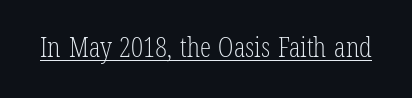
The image shows 28 px light, condensed serif type, upright; set normal letter spacing, underlined; low stroke contrast and a medium x-height.
